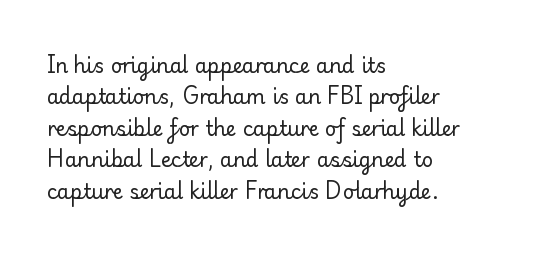
Q: Is the text bold? A: No.
Q: Is the text italic (slanted)? A: No, it is upright.
Q: Is the text underlined? A: No.
Q: How is the paragraph aligned? A: Left-aligned.
Q: Is the spacing between letters normal or unusually wide? A: Normal.
Q: Is the spacing between lines tight, normal or loose? A: Normal.
